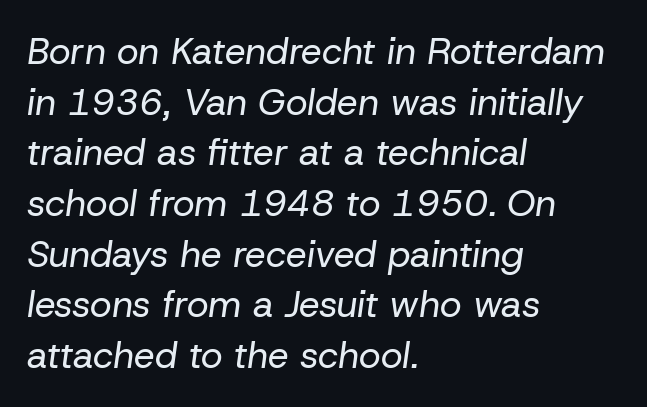
The image shows 37 px regular-weight type, italic (leaning right); set left-aligned, normal line spacing (1.37x), normal letter spacing, not underlined; low stroke contrast and a medium x-height.
